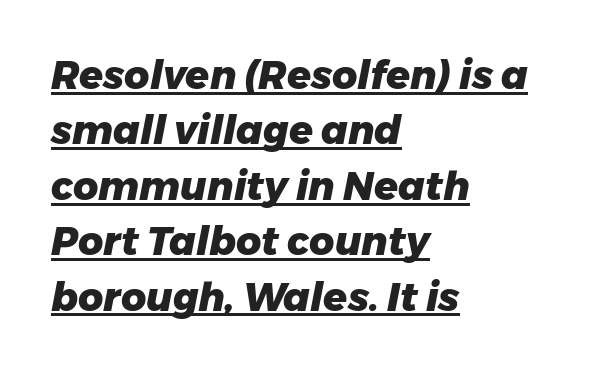
Q: Is the text bold? A: Yes.
Q: Is the text italic (slanted)? A: Yes, it leans right by about 11 degrees.
Q: Is the text underlined? A: Yes.
Q: How is the paragraph aligned? A: Left-aligned.
Q: Is the spacing between letters normal or unusually wide? A: Normal.
Q: Is the spacing between lines tight, normal or loose? A: Normal.
Q: Width (condensed, normal, or wide)? A: Normal.
Q: Stroke contrast? A: Low.
Q: x-height? A: Medium.
Q: Monospaced? A: No.
